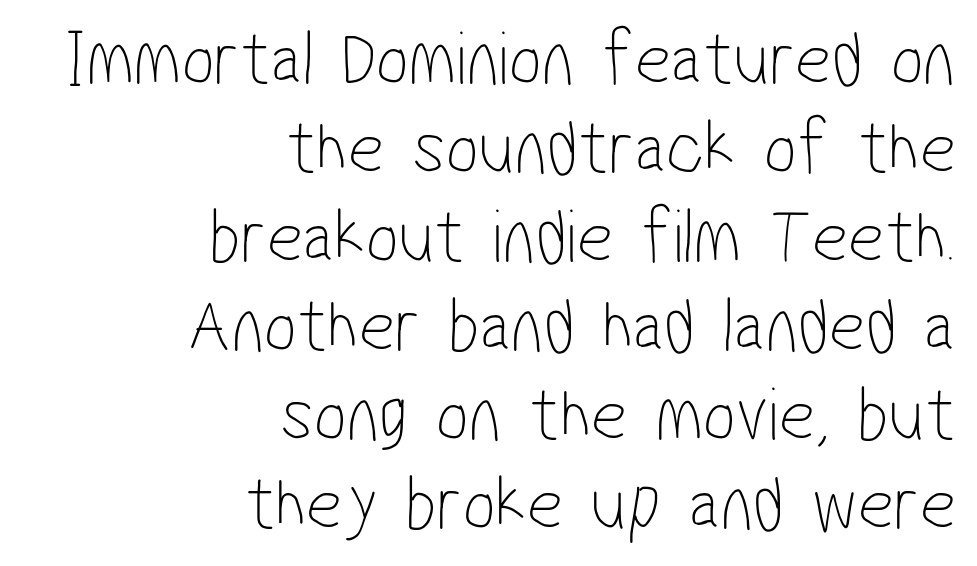
{"serif": "no", "bold": "no", "weight": "thin", "width": "condensed", "stroke_contrast": "low", "x_height": "medium", "monospaced": "no", "underline": "no", "align": "right", "line_spacing": "tight", "line_spacing_ratio": 1.14, "letter_spacing": "normal", "letter_spacing_em": 0.0, "glyph_px": 78}
